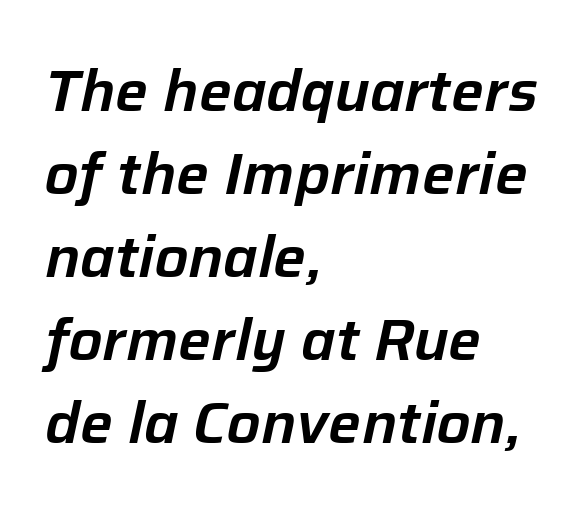
Q: Is the text italic (slanted)? A: Yes, it leans right by about 12 degrees.
Q: Is the text underlined? A: No.
Q: How is the paragraph aligned? A: Left-aligned.
Q: Is the spacing between letters normal or unusually wide? A: Normal.
Q: Is the spacing between lines tight, normal or loose? A: Normal.
Q: Width (condensed, normal, or wide)? A: Normal.
Q: Stroke contrast? A: Low.
Q: x-height? A: Medium.
Q: Monospaced? A: No.
